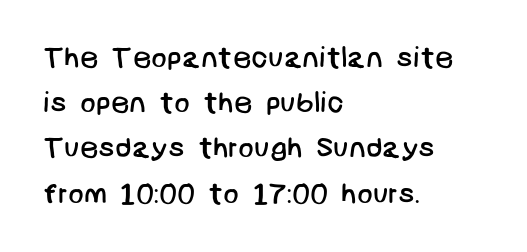
{"serif": "no", "bold": "no", "weight": "regular", "width": "normal", "stroke_contrast": "low", "x_height": "large", "underline": "no", "align": "left", "line_spacing": "normal", "line_spacing_ratio": 1.56, "letter_spacing": "normal", "letter_spacing_em": 0.0, "glyph_px": 29}
